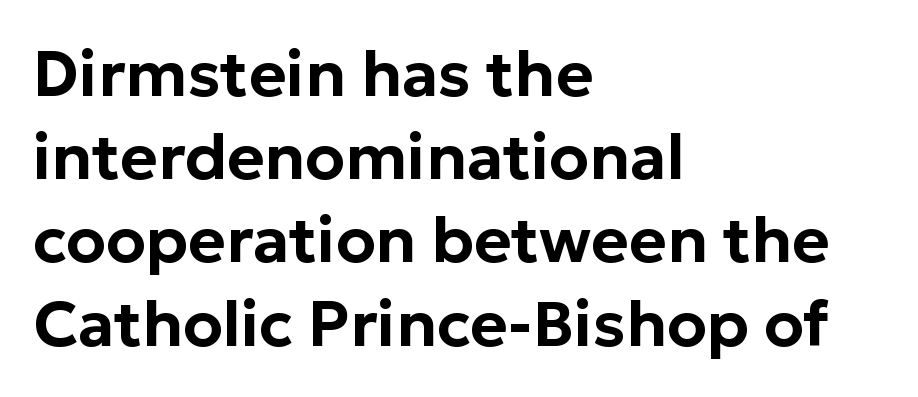
In terms of letterspacing, this is plain default setting. Casual observation: everything's shoved over to the left. Glance below the letters and you will spot only blank space. The letters stand straight up with perfectly vertical stems.
